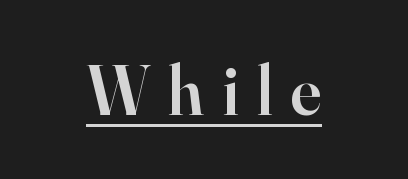
Q: Is the text bold? A: Semi-bold.
Q: Is the text italic (slanted)? A: No, it is upright.
Q: Is the typeface a serif or a sans-serif typeface? A: Serif.
Q: Is the text underlined? A: Yes.
Q: How is the paragraph aligned? A: Centered.
Q: Is the spacing between letters normal or unusually wide? A: Unusually wide.
Q: Width (condensed, normal, or wide)? A: Normal.
Q: Stroke contrast? A: High.
Q: x-height? A: Small.
Q: Monospaced? A: No.
